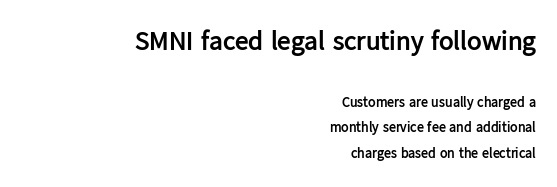
Q: Is the text bold? A: Yes.
Q: Is the text italic (slanted)? A: No, it is upright.
Q: Is the text underlined? A: No.
Q: How is the paragraph aligned? A: Right-aligned.
Q: Is the spacing between letters normal or unusually wide? A: Normal.
Q: Which block of text is set in a larger size, the first (top) or the second (bottom)? A: The first (top) one.
